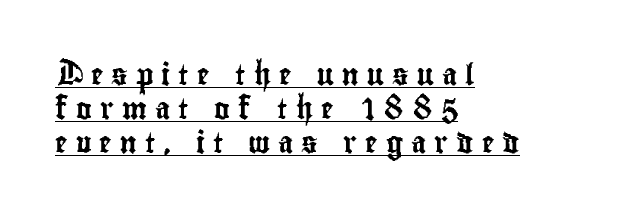
The image shows 21 px text type, upright; set left-aligned, normal line spacing (1.62x), unusually wide letter spacing (+0.38 em), underlined.
